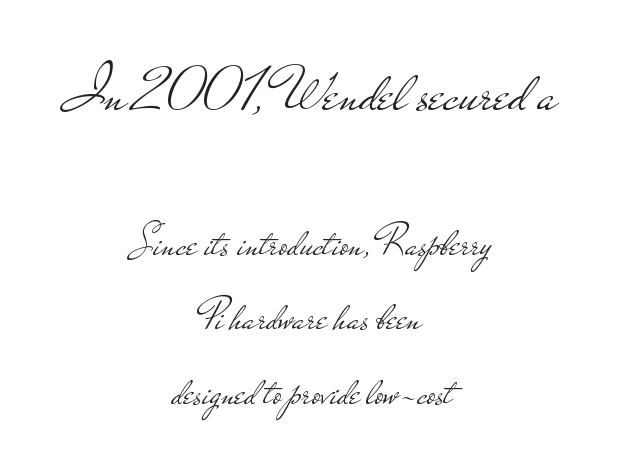
A student would notice the top passage is typeset larger than what follows. The area under the type is left untouched. Each stroke keeps to a modest, everyday thickness or less. Nothing unusual about the tracking: characters are spaced as the font intends. Serifs: no, the terminals of the letterforms are clean.
